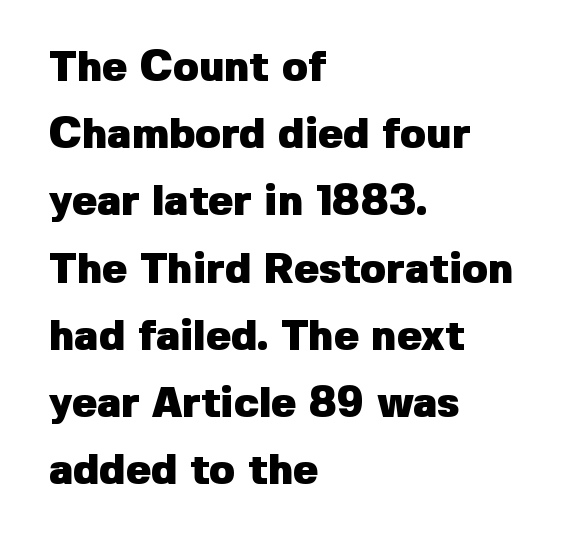
The image shows 42 px heavy sans-serif type, upright; set left-aligned, normal line spacing (1.6x), normal letter spacing, not underlined; low stroke contrast and a medium x-height.
